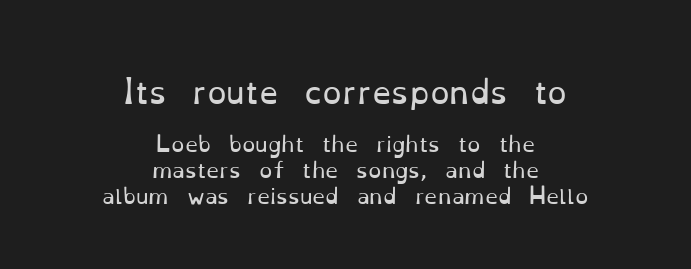
{"serif": "yes", "italic": "no", "bold": "no", "weight": "regular", "width": "normal", "stroke_contrast": "low", "x_height": "small", "monospaced": "no", "underline": "no", "align": "center", "line_spacing": "normal", "line_spacing_ratio": 1.25, "letter_spacing": "normal", "letter_spacing_em": 0.0, "larger_block": "first", "size_ratio": 1.48, "glyph_px": 31}
